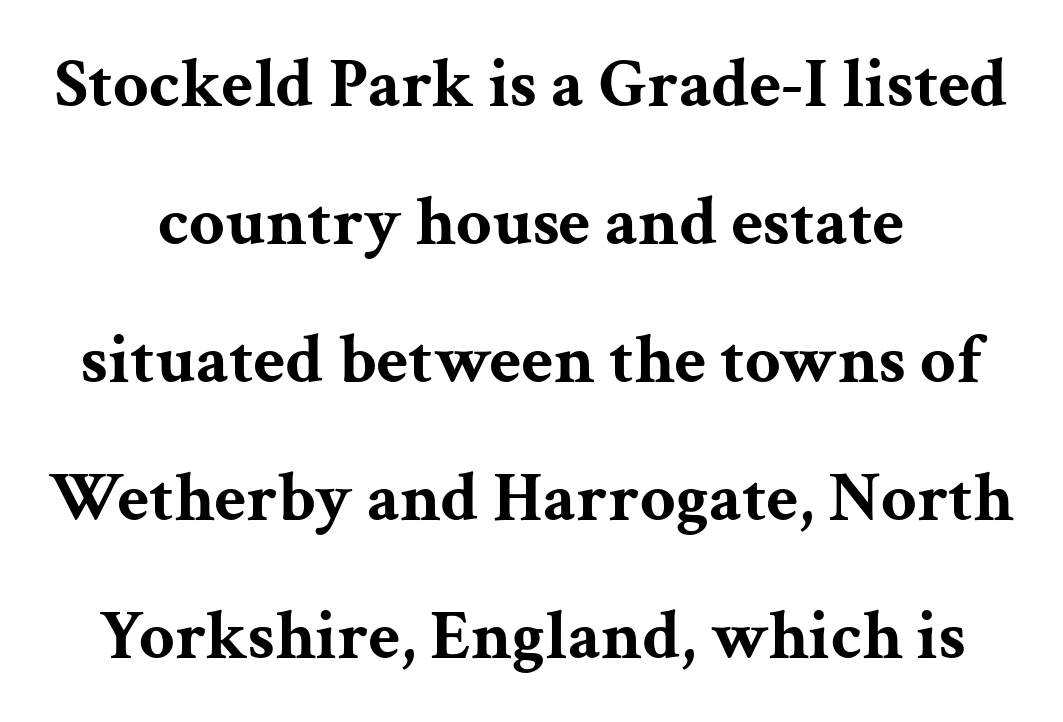
The image shows 70 px bold, wide serif type, upright; set loose line spacing (1.97x), normal letter spacing, not underlined; medium stroke contrast and a medium x-height.
